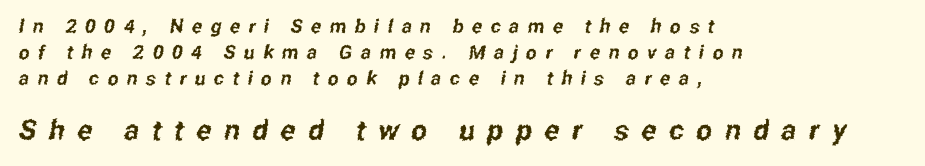
{"serif": "no", "width": "condensed", "stroke_contrast": "low", "x_height": "medium", "monospaced": "no", "underline": "no", "align": "left", "line_spacing": "normal", "line_spacing_ratio": 1.38, "letter_spacing": "wide", "letter_spacing_em": 0.45, "larger_block": "second", "size_ratio": 1.47, "glyph_px": 28}
